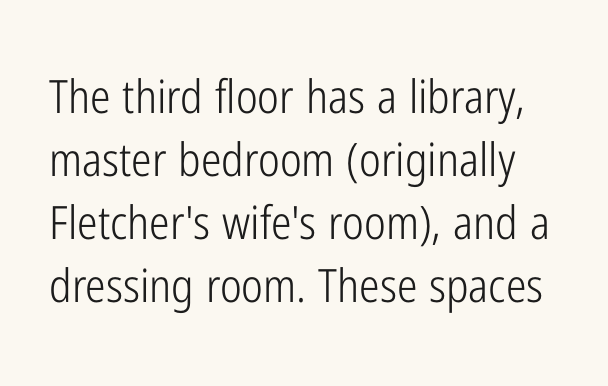
Q: Is the text bold? A: No.
Q: Is the text italic (slanted)? A: No, it is upright.
Q: Is the typeface a serif or a sans-serif typeface? A: Sans-serif.
Q: Is the text underlined? A: No.
Q: Is the spacing between letters normal or unusually wide? A: Normal.
Q: Is the spacing between lines tight, normal or loose? A: Normal.
Q: Width (condensed, normal, or wide)? A: Condensed.
Q: Stroke contrast? A: Low.
Q: x-height? A: Medium.
Q: Monospaced? A: No.
